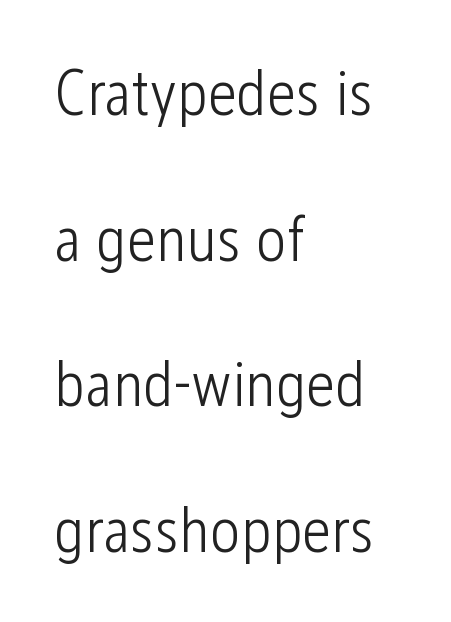
{"serif": "no", "italic": "no", "bold": "no", "weight": "light", "width": "condensed", "stroke_contrast": "low", "x_height": "medium", "monospaced": "no", "underline": "no", "align": "left", "line_spacing": "loose", "line_spacing_ratio": 2.24, "letter_spacing": "normal", "letter_spacing_em": 0.0, "glyph_px": 65}
